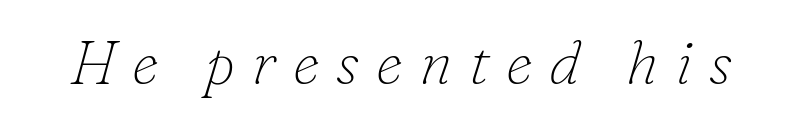
The type family on display is of the serif kind. Underlining? Definitely not there. The face looks like a standard text weight, possibly lighter. Observe the wide spacing: letters keep a clear distance from each other. Emphasis-style slanted type is in use. Is this a fixed-width face? No — the glyphs have proportional, varying widths.
